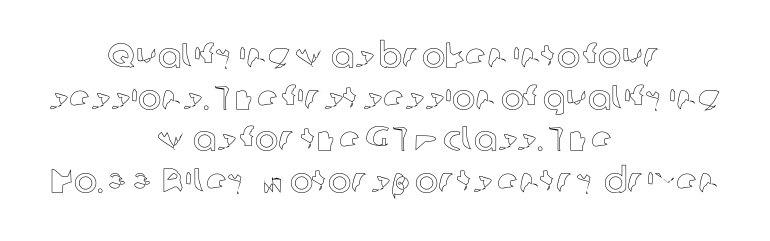
This is roman type, the default non-slanted kind. Standard letterfit; no display-style spreading of the glyphs. You could not count columns in this text — the font is proportionally spaced. The typesetter chose a symmetrical, centered arrangement here. Quick note: underline off.
